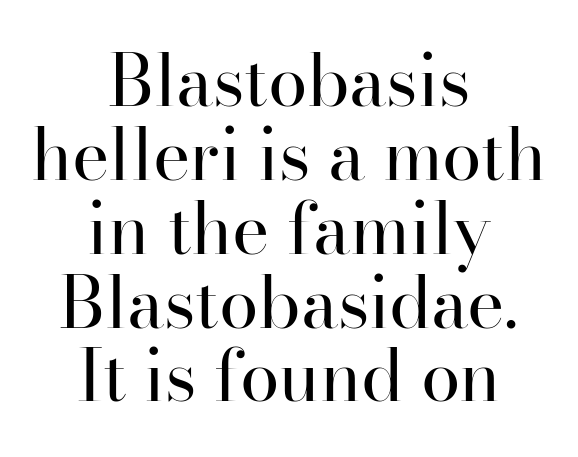
Q: Is the text bold? A: No.
Q: Is the text italic (slanted)? A: No, it is upright.
Q: Is the typeface a serif or a sans-serif typeface? A: Serif.
Q: Is the text underlined? A: No.
Q: How is the paragraph aligned? A: Centered.
Q: Is the spacing between letters normal or unusually wide? A: Normal.
Q: Is the spacing between lines tight, normal or loose? A: Tight.
Q: Width (condensed, normal, or wide)? A: Normal.
Q: Stroke contrast? A: High.
Q: x-height? A: Small.
Q: Monospaced? A: No.
